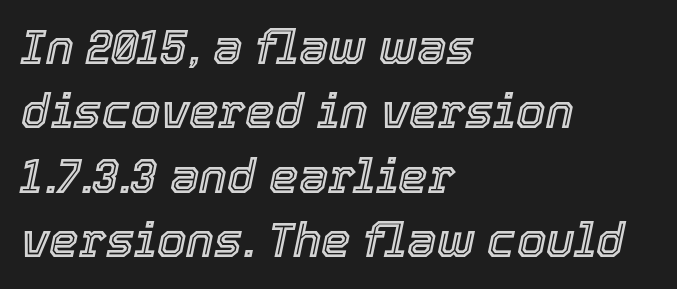
Q: Is the text italic (slanted)? A: Yes, it leans right by about 12 degrees.
Q: Is the text underlined? A: No.
Q: How is the paragraph aligned? A: Left-aligned.
Q: Is the spacing between letters normal or unusually wide? A: Normal.
Q: Is the spacing between lines tight, normal or loose? A: Normal.
Q: Width (condensed, normal, or wide)? A: Normal.
Q: x-height? A: Medium.
Q: Monospaced? A: No.
